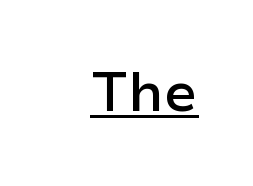
As a designer I'd log this as weight 600, semibold. Glance below the letters and you will spot a drawn line. Students, note that the glyphs here touch the page at normal intervals. Does the type have serifs? No, each stem ends abruptly. Do the characters align in a grid? No, the font is proportional.
